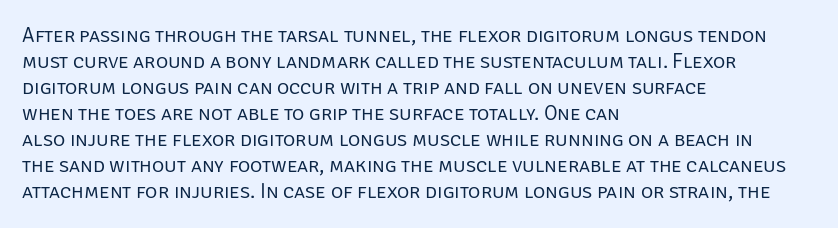
The typography opts for an upright posture over an oblique one. Unmarked baselines from the first word to the last. Students, note that the glyphs here touch the page at normal intervals. Which margin do the lines hug? The left one — the right edge is uneven. The typesetting does not lean heavy: it is not bold.
